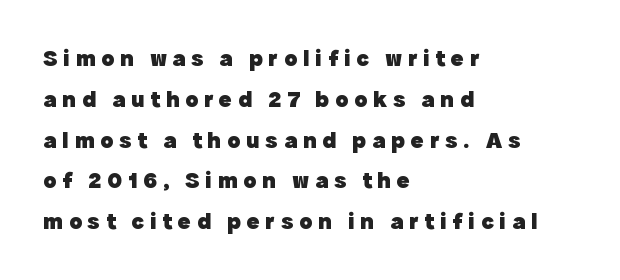
Q: Is the text bold? A: Yes.
Q: Is the text italic (slanted)? A: No, it is upright.
Q: Is the text underlined? A: No.
Q: How is the paragraph aligned? A: Left-aligned.
Q: Is the spacing between letters normal or unusually wide? A: Unusually wide.
Q: Is the spacing between lines tight, normal or loose? A: Normal.
